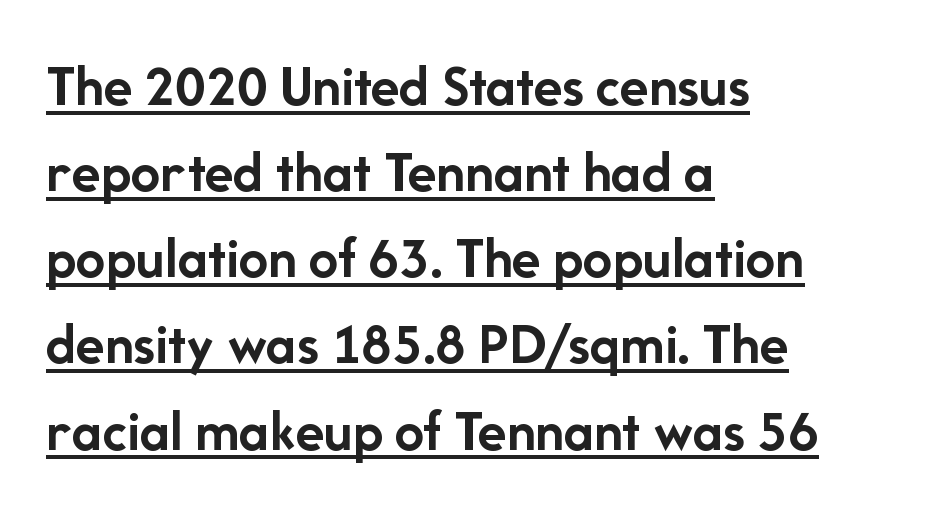
{"serif": "no", "italic": "no", "bold": "yes", "weight": "semibold", "width": "normal", "stroke_contrast": "low", "x_height": "medium", "monospaced": "no", "underline": "yes", "align": "left", "line_spacing": "normal", "line_spacing_ratio": 1.46, "letter_spacing": "normal", "letter_spacing_em": 0.0, "glyph_px": 59}
